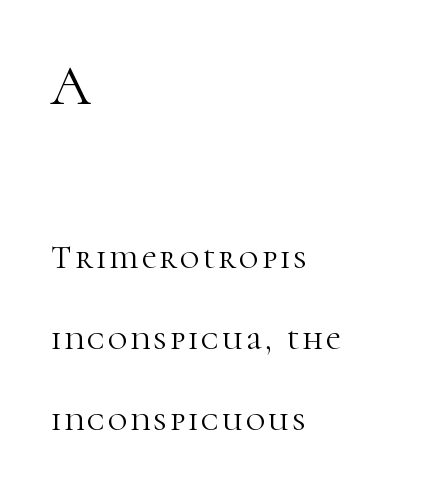
Q: Is the text bold? A: No.
Q: Is the text italic (slanted)? A: No, it is upright.
Q: Is the typeface a serif or a sans-serif typeface? A: Serif.
Q: Is the text underlined? A: No.
Q: How is the paragraph aligned? A: Left-aligned.
Q: Is the spacing between lines tight, normal or loose? A: Loose.
Q: Which block of text is set in a larger size, the first (top) or the second (bottom)? A: The first (top) one.
Q: Width (condensed, normal, or wide)? A: Normal.
Q: Stroke contrast? A: High.
Q: x-height? A: Medium.
Q: Monospaced? A: No.
